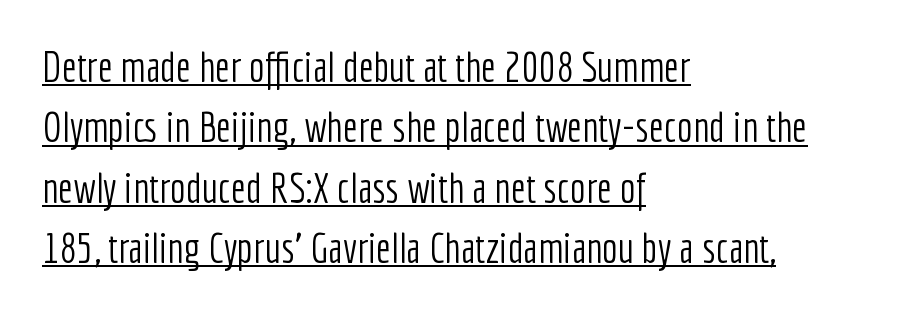
{"serif": "no", "italic": "no", "bold": "no", "weight": "light", "width": "condensed", "stroke_contrast": "low", "x_height": "medium", "monospaced": "no", "underline": "yes", "align": "left", "line_spacing": "normal", "line_spacing_ratio": 1.44, "letter_spacing": "normal", "letter_spacing_em": 0.0, "glyph_px": 42}
